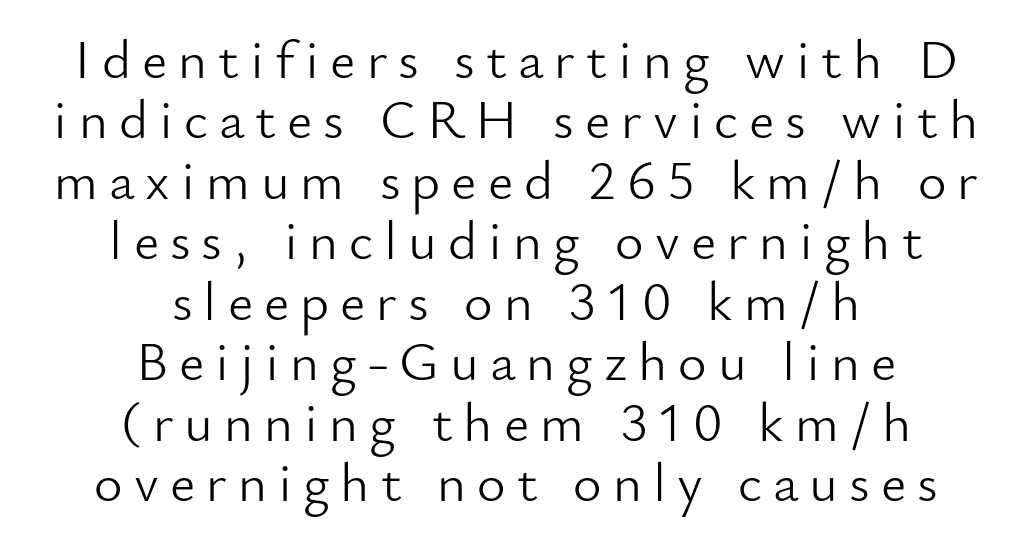
{"serif": "no", "italic": "no", "bold": "no", "weight": "light", "width": "normal", "stroke_contrast": "low", "x_height": "small", "monospaced": "no", "underline": "no", "align": "center", "line_spacing": "tight", "line_spacing_ratio": 1.1, "letter_spacing": "wide", "letter_spacing_em": 0.2, "glyph_px": 55}
